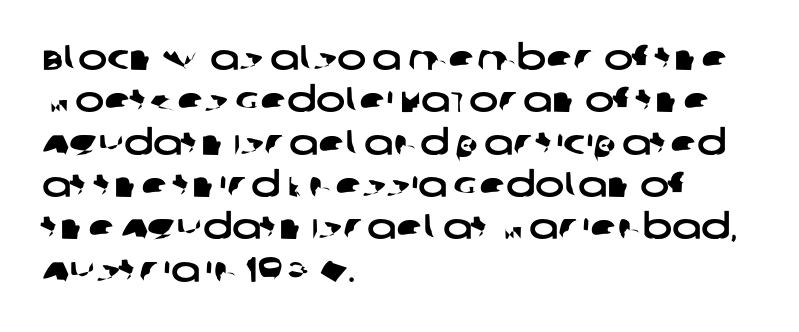
{"serif": "no", "width": "wide", "stroke_contrast": "low", "x_height": "large", "monospaced": "no", "underline": "no", "align": "left", "line_spacing_ratio": 1.21, "letter_spacing": "normal", "letter_spacing_em": 0.0, "glyph_px": 35}
